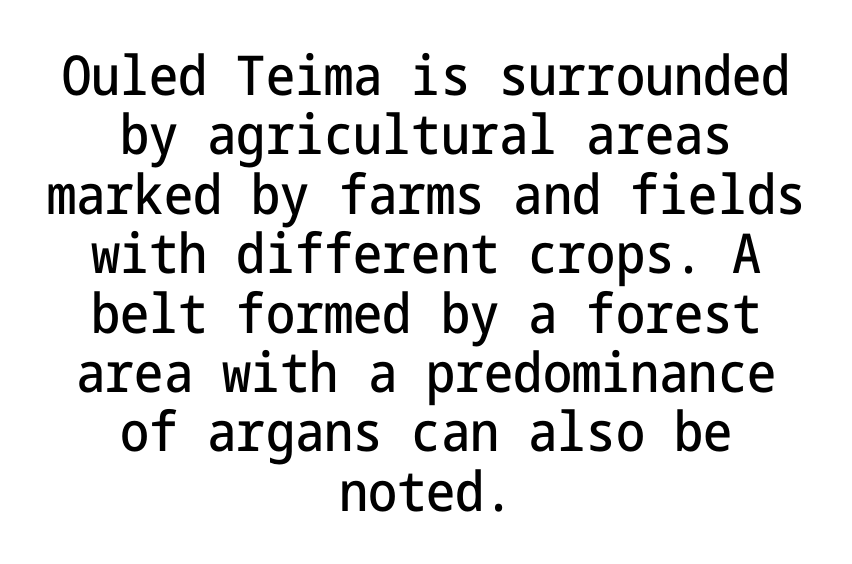
Here the glyphs are tracked normally, forming tight word shapes. A roman cut, with each character standing at attention. Regarding serifs, this sample does without them. The lines are quadded center. Line spacing here is tight.
